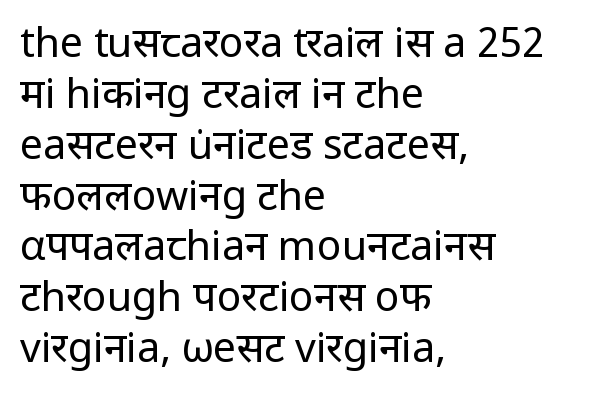
The paragraph has a hard left edge and a soft right edge. Caption: standard tracking, unaltered. Does the type have serifs? No, each stem ends abruptly. You could not count columns in this text — the font is proportionally spaced.
